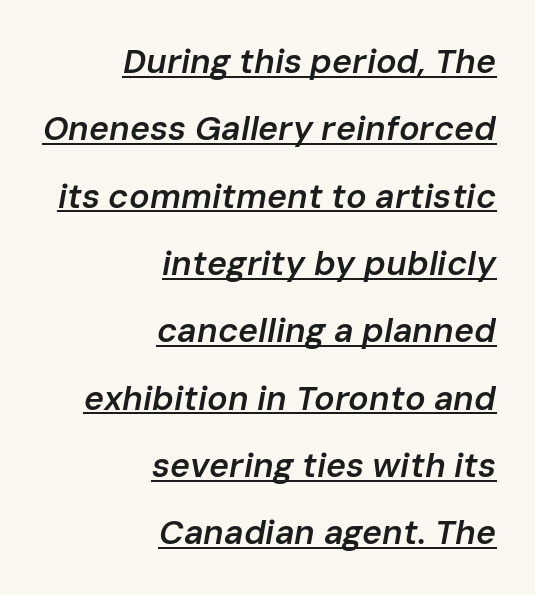
{"italic": "yes", "lean": "right", "slant_degrees": 10, "bold": "semi", "weight": "semibold", "width": "normal", "stroke_contrast": "low", "x_height": "medium", "monospaced": "no", "underline": "yes", "align": "right", "line_spacing": "loose", "line_spacing_ratio": 1.98, "letter_spacing": "normal", "letter_spacing_em": 0.0, "glyph_px": 34}
